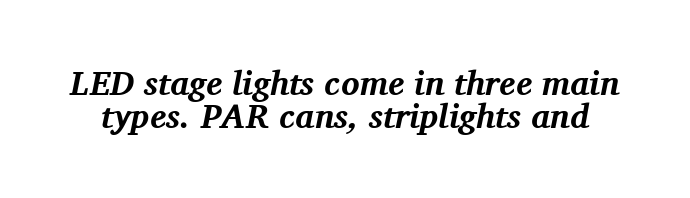
The image shows 34 px bold serif type, italic (leaning right); set tight line spacing (0.98x), normal letter spacing, not underlined; medium stroke contrast and a medium x-height.
